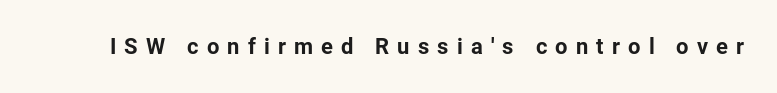
Vertical strokes here are truly vertical. The area under the type is left untouched. The rendering inserts visible extra space after every character. Chunky letters — that's bold for sure.
